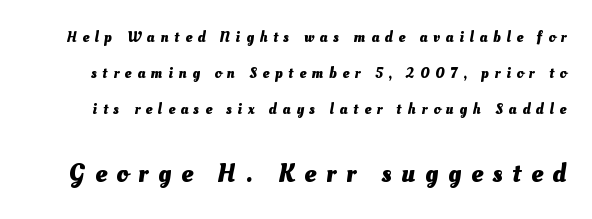
{"bold": "yes", "underline": "no", "line_spacing": "loose", "line_spacing_ratio": 2.41, "letter_spacing": "wide", "letter_spacing_em": 0.38, "larger_block": "second", "size_ratio": 1.73, "glyph_px": 26}
